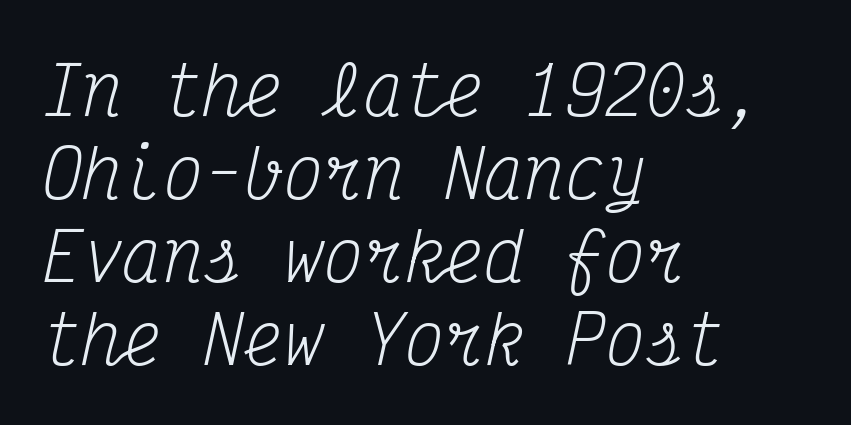
Short and long lines alike share a common starting point at left. Do the characters align in a grid? Yes, the font is monospaced. The glyphs in this specimen are seriffed. Characters follow at the spacing the type designer built in. Is the type heavy? It reads as light-to-regular instead. The strip under each line holds only bare page.
